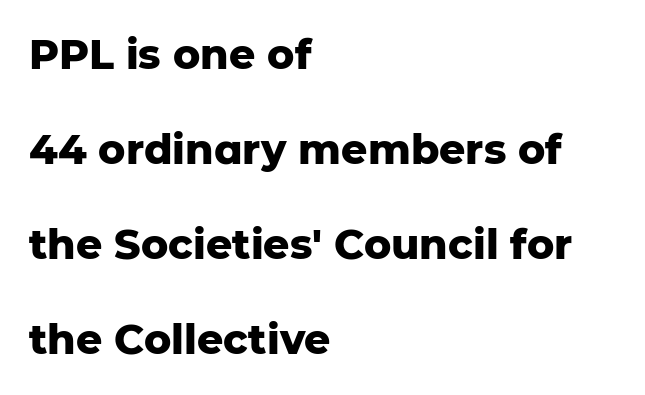
{"serif": "no", "italic": "no", "bold": "yes", "weight": "heavy", "width": "normal", "stroke_contrast": "low", "x_height": "medium", "monospaced": "no", "underline": "no", "align": "left", "line_spacing": "loose", "line_spacing_ratio": 2.32, "letter_spacing": "normal", "letter_spacing_em": 0.0, "glyph_px": 41}
